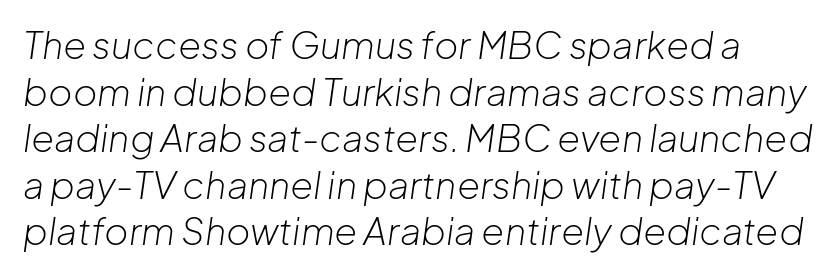
The image shows 37 px light type, italic (leaning right); set normal line spacing (1.26x), normal letter spacing, not underlined; low stroke contrast and a medium x-height.
